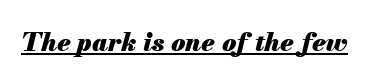
The face used here appears with an underline applied. The font is running at its bold setting. Look at the tracking — it's just the regular setting, nothing added. Italic: yes, the glyphs are oblique.
